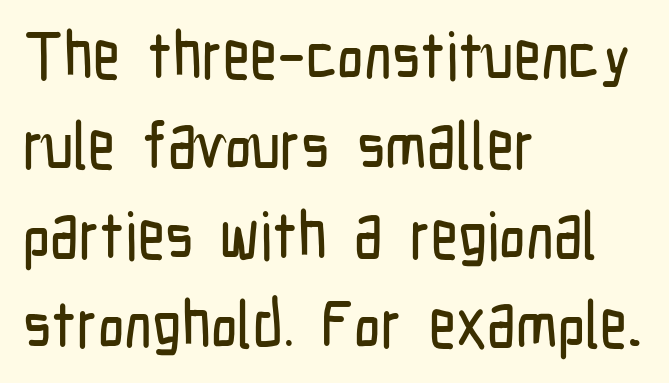
The image shows 66 px condensed sans-serif type, upright; set left-aligned, normal line spacing (1.36x), normal letter spacing, not underlined; low stroke contrast and a medium x-height.
